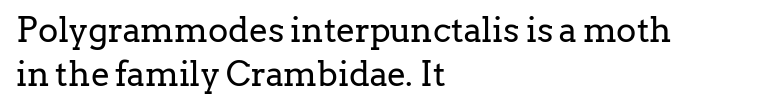
Q: Is the text bold? A: No.
Q: Is the text italic (slanted)? A: No, it is upright.
Q: Is the typeface a serif or a sans-serif typeface? A: Serif.
Q: Is the text underlined? A: No.
Q: How is the paragraph aligned? A: Left-aligned.
Q: Is the spacing between letters normal or unusually wide? A: Normal.
Q: Is the spacing between lines tight, normal or loose? A: Normal.
Q: Width (condensed, normal, or wide)? A: Normal.
Q: Stroke contrast? A: Low.
Q: x-height? A: Medium.
Q: Monospaced? A: No.
